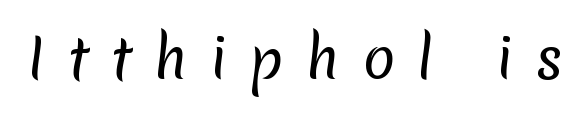
Q: Is the text bold? A: No.
Q: Is the typeface a serif or a sans-serif typeface? A: Sans-serif.
Q: Is the text underlined? A: No.
Q: Is the spacing between letters normal or unusually wide? A: Unusually wide.
Q: Width (condensed, normal, or wide)? A: Normal.
Q: Stroke contrast? A: Low.
Q: x-height? A: Medium.
Q: Monospaced? A: No.
